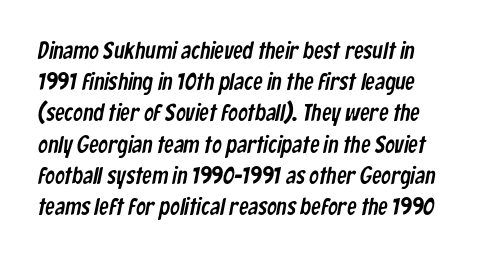
Q: Is the text underlined? A: No.
Q: Is the spacing between letters normal or unusually wide? A: Normal.
Q: Is the spacing between lines tight, normal or loose? A: Normal.
